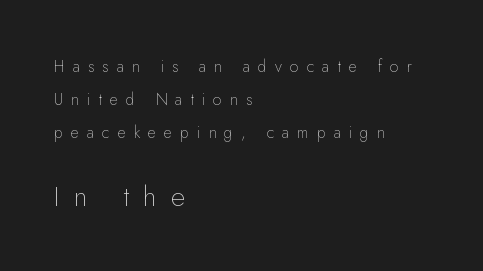
{"serif": "no", "italic": "no", "bold": "no", "weight": "thin", "width": "normal", "stroke_contrast": "low", "x_height": "small", "monospaced": "no", "underline": "no", "align": "left", "line_spacing": "loose", "line_spacing_ratio": 2.07, "letter_spacing": "wide", "letter_spacing_em": 0.5, "larger_block": "second", "size_ratio": 1.75, "glyph_px": 28}
